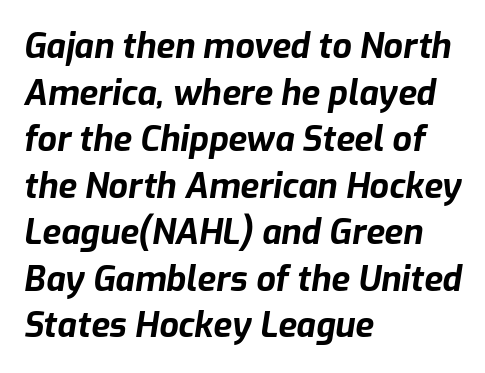
Characters are canted at an angle relative to the baseline's perpendicular. Leading matches the norm, producing a regular column. Each letter keeps its own natural width here, so spacing adapts to shape. The characters look thick and weighty, a clear bold. Layout note: lines flush left. A bare baseline throughout the passage.
